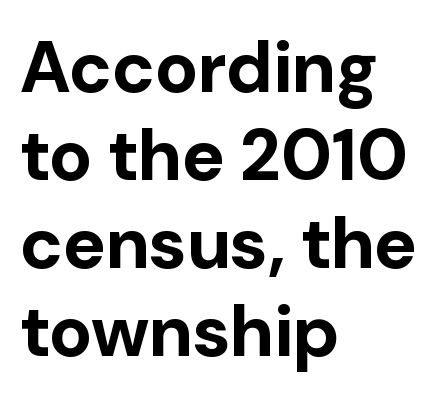
Lines of text with bare space underneath. You can tell from the bare stems that sans-serif type was used. Letter spacing: default. Each letter keeps its own natural width here, so spacing adapts to shape. A student would call this left alignment; a typographer would say flush left, rag right.
